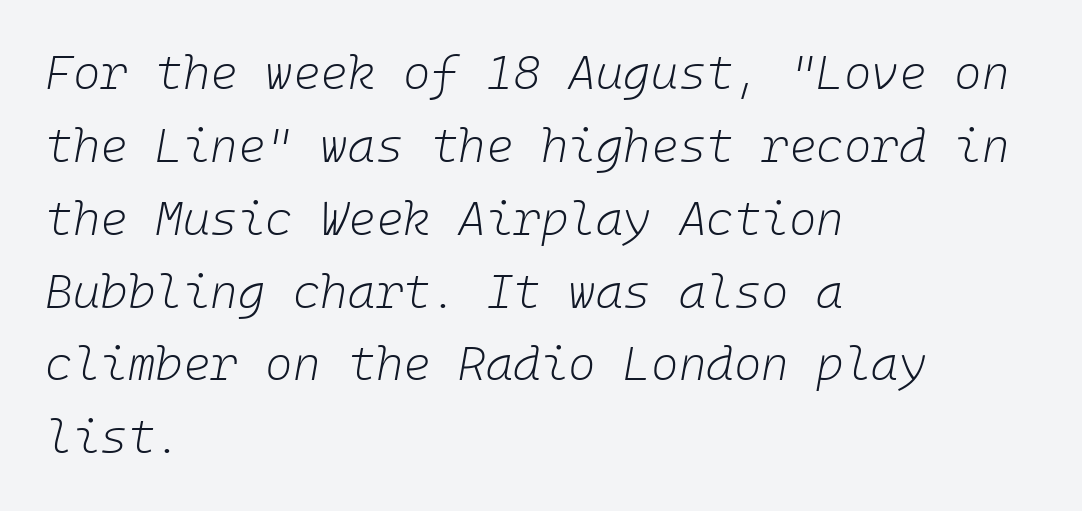
The image shows 47 px light type, italic (leaning right); set left-aligned, normal line spacing (1.55x), normal letter spacing, not underlined; low stroke contrast and a medium x-height.
